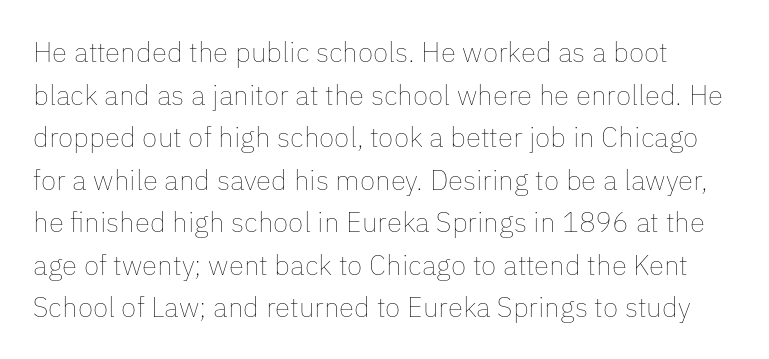
Tracking here is standard; glyphs follow each other at the usual distance. Italic? Not at all — the glyphs are vertical. This rendering features lettering with no underline. Notice how descenders clear the ascenders below comfortably — that's standard leading. A light-to-regular cut is what we see here.
